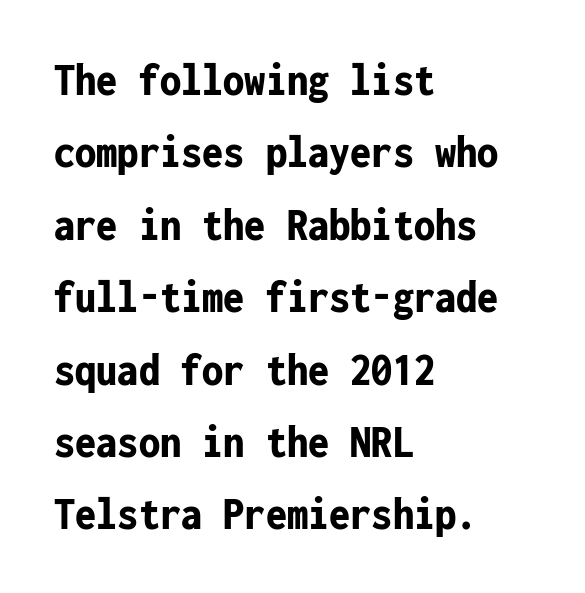
{"serif": "no", "italic": "no", "bold": "yes", "weight": "bold", "width": "condensed", "stroke_contrast": "low", "x_height": "medium", "monospaced": "yes", "underline": "no", "align": "left", "line_spacing": "normal", "line_spacing_ratio": 1.54, "letter_spacing": "normal", "letter_spacing_em": 0.0, "glyph_px": 47}
